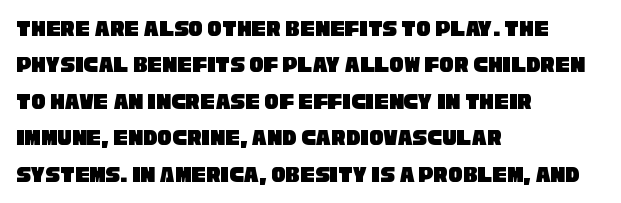
The passage shown stacks its lines at a standard gap. The passage is arranged the way most books set body copy — flush left. The horizontal fit of the characters is conventional and even. Descenders hang freely into open space.
